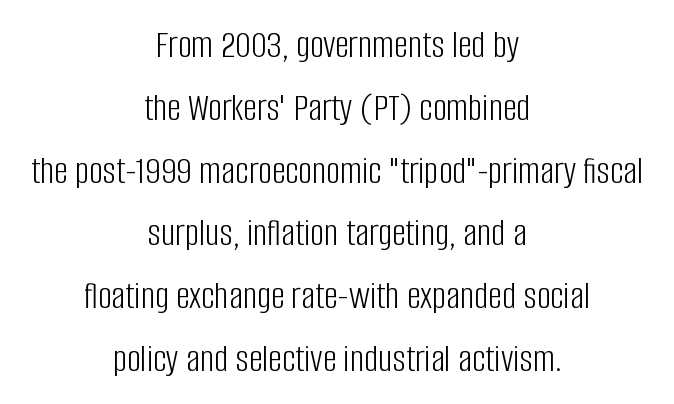
Q: Is the text bold? A: No.
Q: Is the text italic (slanted)? A: No, it is upright.
Q: Is the typeface a serif or a sans-serif typeface? A: Sans-serif.
Q: Is the text underlined? A: No.
Q: How is the paragraph aligned? A: Centered.
Q: Is the spacing between letters normal or unusually wide? A: Normal.
Q: Is the spacing between lines tight, normal or loose? A: Normal.
Q: Width (condensed, normal, or wide)? A: Condensed.
Q: Stroke contrast? A: Low.
Q: x-height? A: Large.
Q: Monospaced? A: No.
